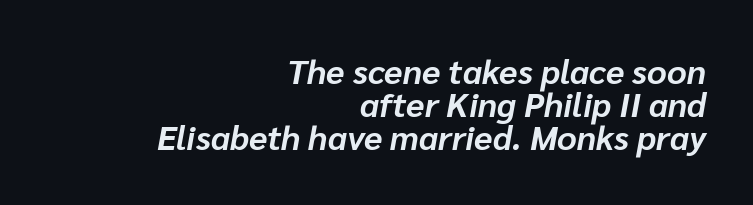
The image shows 34 px bold type, italic (leaning right); set right-aligned, tight line spacing (0.97x), normal letter spacing, not underlined; low stroke contrast and a medium x-height.
